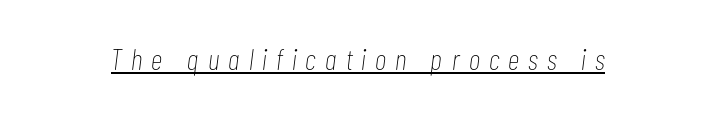
Compared with ordinary roman type, these characters are visibly tilted. Heft: none added — not bold. In terms of letterspacing, this is a distinctly airy, spread setting. This rendering features underlined lettering. Varying glyph widths throughout — classic text-font behaviour.
